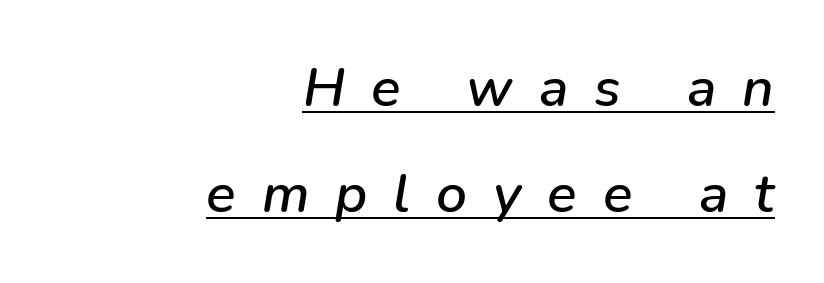
{"italic": "yes", "lean": "right", "slant_degrees": 9, "width": "normal", "stroke_contrast": "low", "x_height": "medium", "monospaced": "no", "underline": "yes", "align": "right", "line_spacing": "loose", "line_spacing_ratio": 1.93, "letter_spacing": "wide", "letter_spacing_em": 0.47, "glyph_px": 55}
